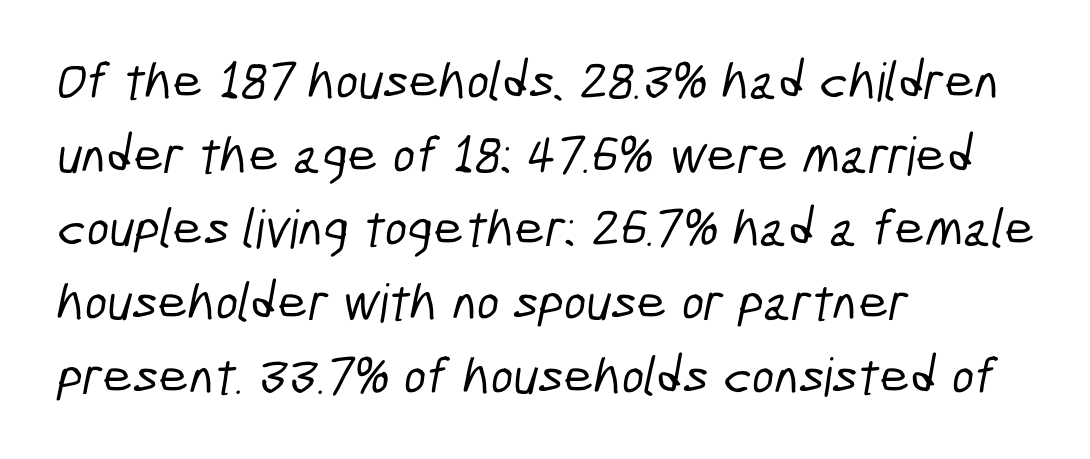
The image shows 53 px condensed sans-serif type; set left-aligned, normal line spacing (1.39x), normal letter spacing, not underlined; low stroke contrast and a medium x-height.
